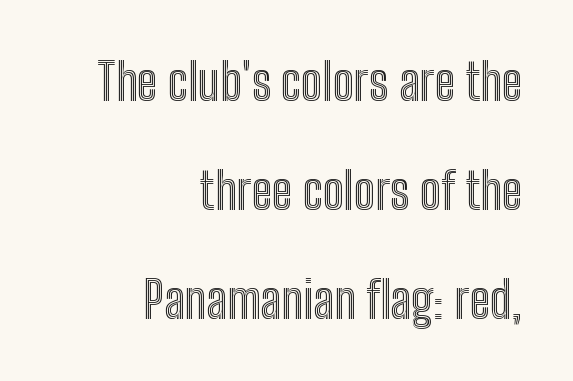
Q: Is the text italic (slanted)? A: No, it is upright.
Q: Is the text underlined? A: No.
Q: How is the paragraph aligned? A: Right-aligned.
Q: Is the spacing between letters normal or unusually wide? A: Normal.
Q: Is the spacing between lines tight, normal or loose? A: Loose.
Q: Width (condensed, normal, or wide)? A: Condensed.
Q: x-height? A: Medium.
Q: Monospaced? A: No.
